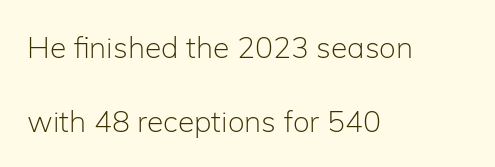
{"serif": "no", "italic": "no", "bold": "no", "weight": "light", "width": "normal", "stroke_contrast": "low", "x_height": "medium", "monospaced": "no", "underline": "no", "align": "left", "line_spacing": "loose", "line_spacing_ratio": 2.46, "letter_spacing": "normal", "letter_spacing_em": 0.0, "glyph_px": 30}
